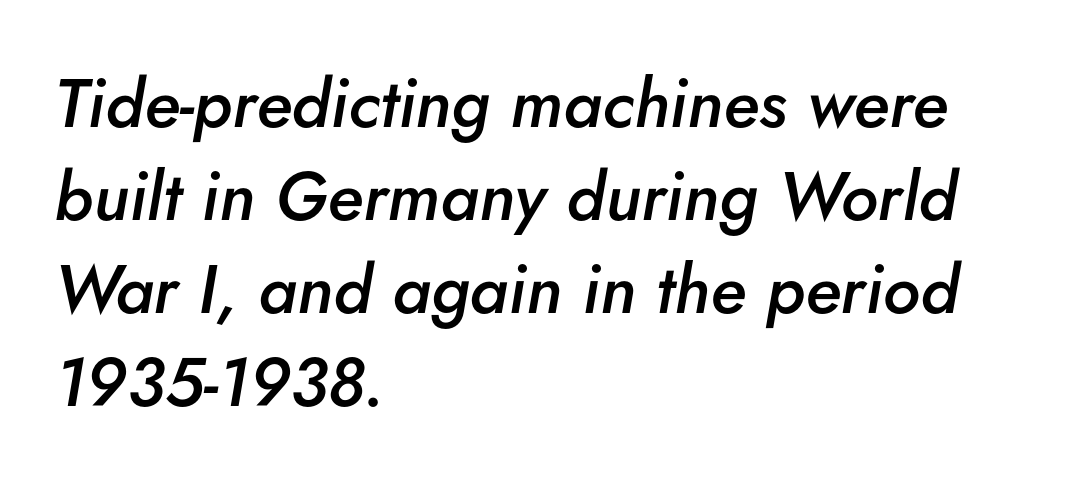
Q: Is the text bold? A: Semi-bold.
Q: Is the text italic (slanted)? A: Yes, it leans right by about 5 degrees.
Q: Is the text underlined? A: No.
Q: How is the paragraph aligned? A: Left-aligned.
Q: Is the spacing between letters normal or unusually wide? A: Normal.
Q: Is the spacing between lines tight, normal or loose? A: Normal.
Q: Width (condensed, normal, or wide)? A: Normal.
Q: Stroke contrast? A: Low.
Q: x-height? A: Small.
Q: Monospaced? A: No.
